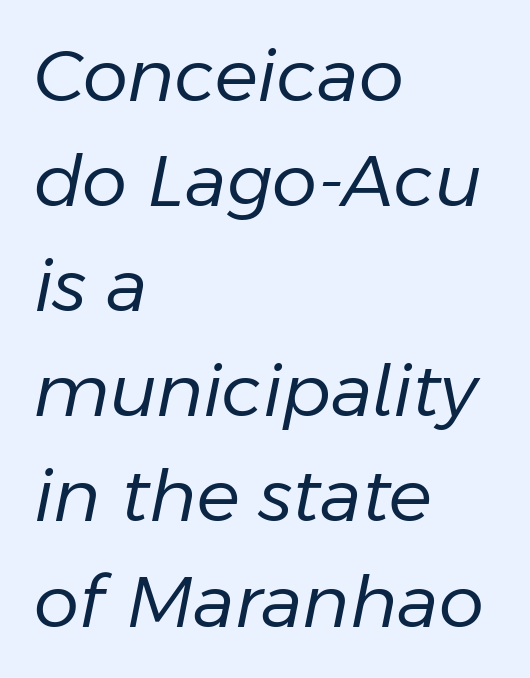
{"italic": "yes", "lean": "right", "slant_degrees": 11, "bold": "no", "weight": "regular", "width": "normal", "stroke_contrast": "low", "x_height": "medium", "monospaced": "no", "underline": "no", "align": "left", "line_spacing": "normal", "line_spacing_ratio": 1.46, "letter_spacing": "normal", "letter_spacing_em": 0.0, "glyph_px": 72}
